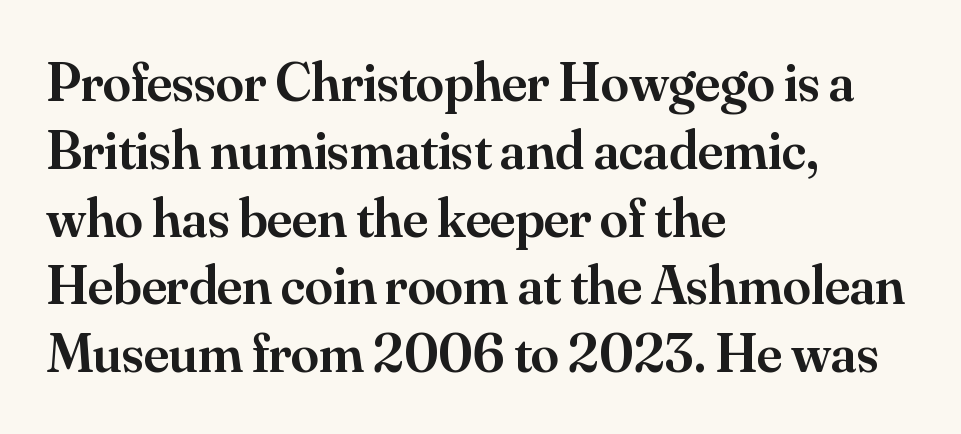
{"serif": "yes", "italic": "no", "bold": "semi", "weight": "semibold", "width": "normal", "stroke_contrast": "medium", "x_height": "small", "monospaced": "no", "underline": "no", "align": "left", "line_spacing_ratio": 1.21, "letter_spacing": "normal", "letter_spacing_em": 0.0, "glyph_px": 56}
